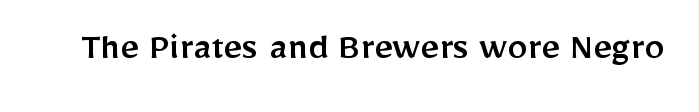
Q: Is the text italic (slanted)? A: No, it is upright.
Q: Is the typeface a serif or a sans-serif typeface? A: Sans-serif.
Q: Is the text underlined? A: No.
Q: Is the spacing between letters normal or unusually wide? A: Normal.
Q: Width (condensed, normal, or wide)? A: Normal.
Q: Stroke contrast? A: Low.
Q: x-height? A: Medium.
Q: Monospaced? A: No.
